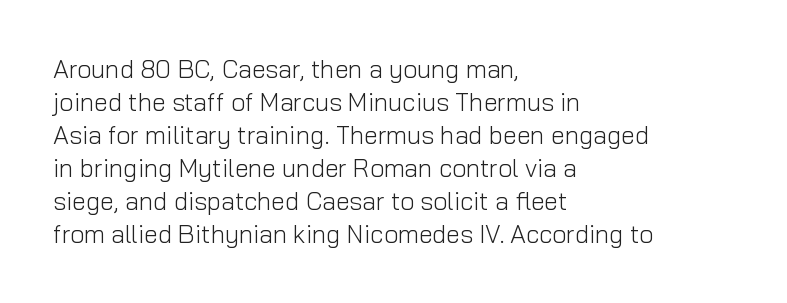
Q: Is the text bold? A: No.
Q: Is the text italic (slanted)? A: No, it is upright.
Q: Is the text underlined? A: No.
Q: How is the paragraph aligned? A: Left-aligned.
Q: Is the spacing between letters normal or unusually wide? A: Normal.
Q: Is the spacing between lines tight, normal or loose? A: Normal.
